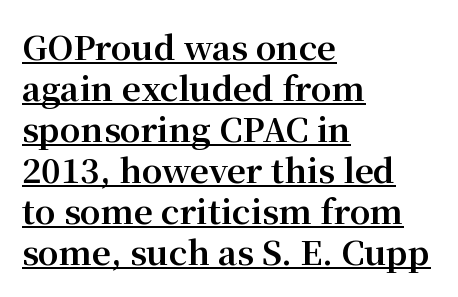
Q: Is the text bold? A: Yes.
Q: Is the text italic (slanted)? A: No, it is upright.
Q: Is the typeface a serif or a sans-serif typeface? A: Serif.
Q: Is the text underlined? A: Yes.
Q: How is the paragraph aligned? A: Left-aligned.
Q: Is the spacing between letters normal or unusually wide? A: Normal.
Q: Width (condensed, normal, or wide)? A: Normal.
Q: Stroke contrast? A: Medium.
Q: x-height? A: Medium.
Q: Monospaced? A: No.
